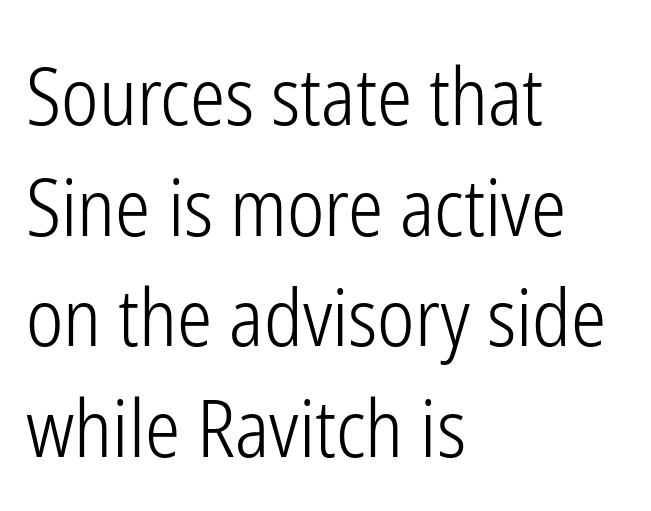
{"serif": "no", "italic": "no", "bold": "no", "weight": "light", "width": "condensed", "stroke_contrast": "low", "x_height": "medium", "monospaced": "no", "underline": "no", "align": "left", "line_spacing": "normal", "line_spacing_ratio": 1.4, "letter_spacing": "normal", "letter_spacing_em": 0.0, "glyph_px": 79}
